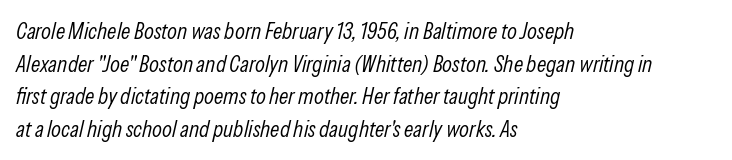
The image shows 23 px text type, italic (leaning right); set left-aligned, normal line spacing (1.42x), normal letter spacing, not underlined.
